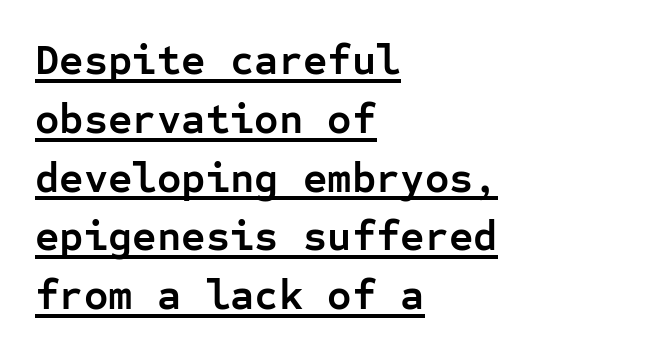
The tracking reads as untouched default to a designer's eye. Heft: maximum for text — a bold. This rendering features underlined lettering. Quick note: not italic, upright.
